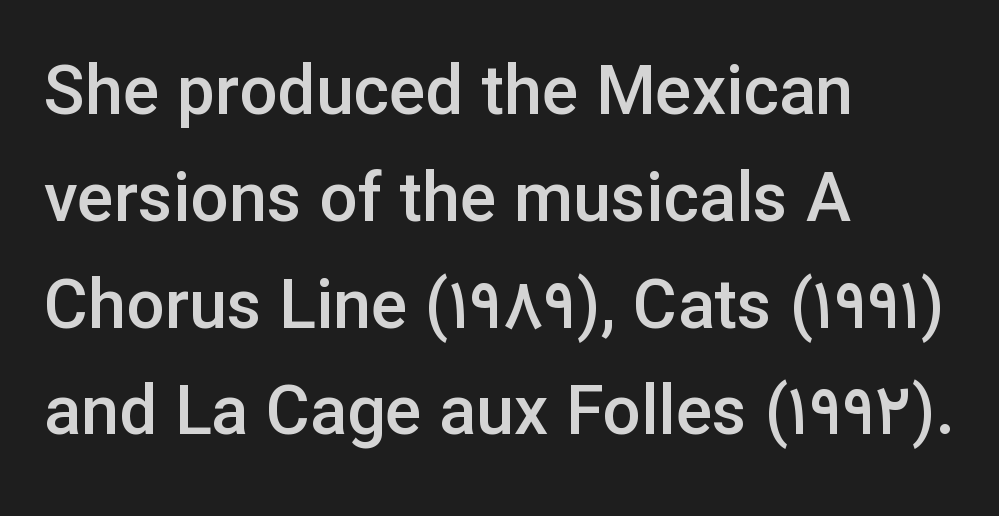
Character widths vary here, with narrow letters taking less room than wide ones. Spacing between characters is what you'd get straight out of the box. Honestly, there is no underline to notice here at all. Check where the strokes stop: nothing finishes them off — pure sans. Line beginnings align vertically; line endings do not. Strokes here are thickened, but only to semibold level.
